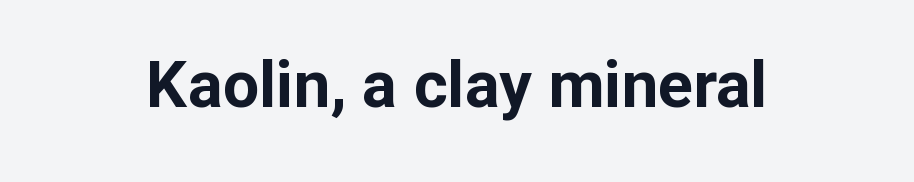
{"serif": "no", "italic": "no", "bold": "yes", "weight": "bold", "width": "normal", "stroke_contrast": "low", "x_height": "medium", "monospaced": "no", "underline": "no", "align": "center", "letter_spacing": "normal", "letter_spacing_em": 0.0, "glyph_px": 65}
